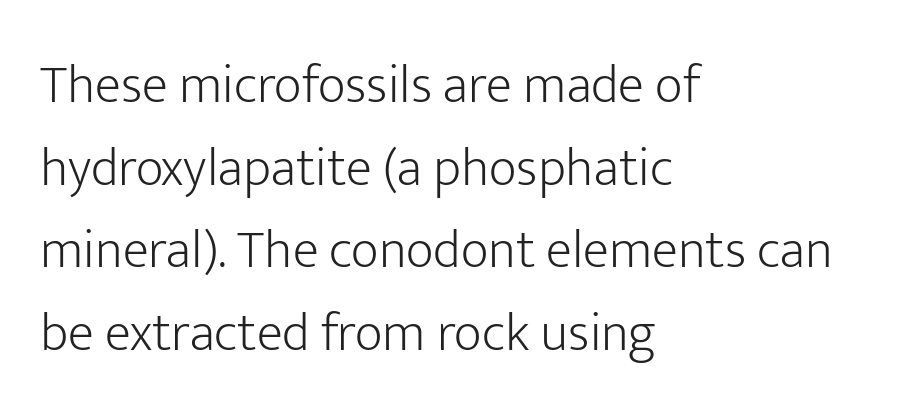
{"serif": "no", "italic": "no", "bold": "no", "weight": "light", "width": "normal", "stroke_contrast": "low", "x_height": "medium", "monospaced": "no", "underline": "no", "align": "left", "line_spacing": "normal", "line_spacing_ratio": 1.53, "letter_spacing": "normal", "letter_spacing_em": 0.0, "glyph_px": 54}
